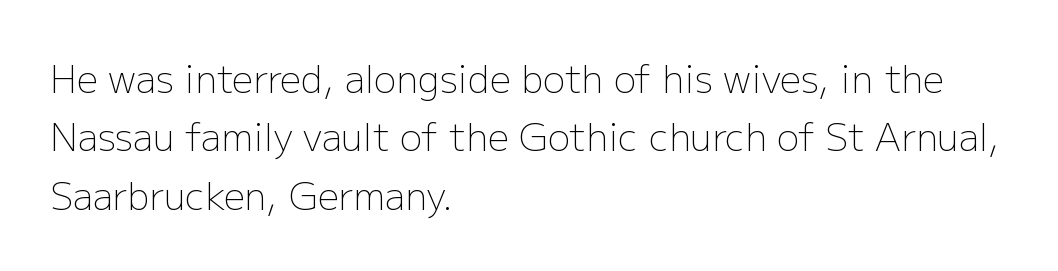
{"serif": "no", "italic": "no", "bold": "no", "weight": "light", "width": "normal", "stroke_contrast": "low", "x_height": "medium", "monospaced": "no", "underline": "no", "align": "left", "line_spacing": "normal", "line_spacing_ratio": 1.58, "letter_spacing": "normal", "letter_spacing_em": 0.0, "glyph_px": 37}
